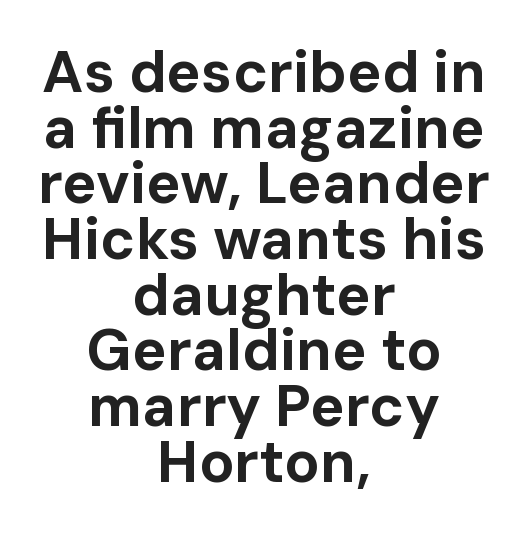
{"serif": "no", "italic": "no", "bold": "yes", "weight": "bold", "width": "normal", "stroke_contrast": "low", "x_height": "medium", "monospaced": "no", "underline": "no", "align": "center", "line_spacing": "tight", "line_spacing_ratio": 0.96, "letter_spacing": "normal", "letter_spacing_em": 0.0, "glyph_px": 58}
